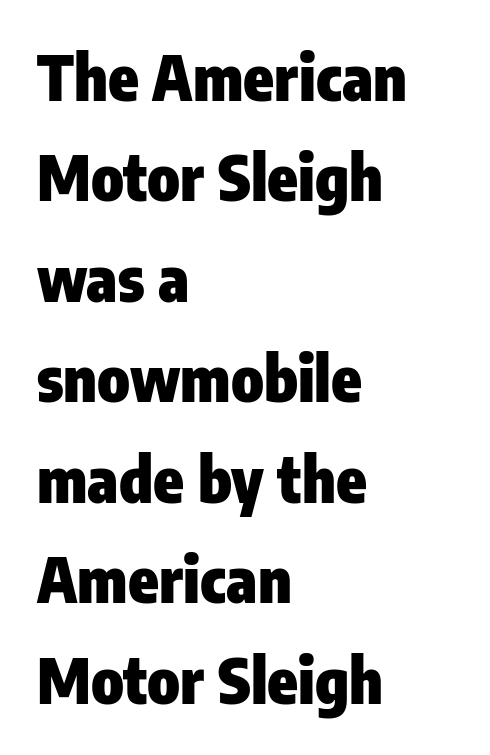
Line spacing here is normal. No italicization has been applied; the sample stays upright. Default kerning and tracking; the words read as compact shapes. The font family rendered here belongs to the sans-serif group. A bare baseline throughout the passage. The setting favours the left margin, as ordinary paragraphs usually do.
